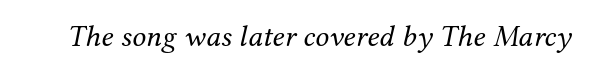
The image shows 31 px regular-weight serif type, italic (leaning right); set normal letter spacing, not underlined; medium stroke contrast and a medium x-height.
